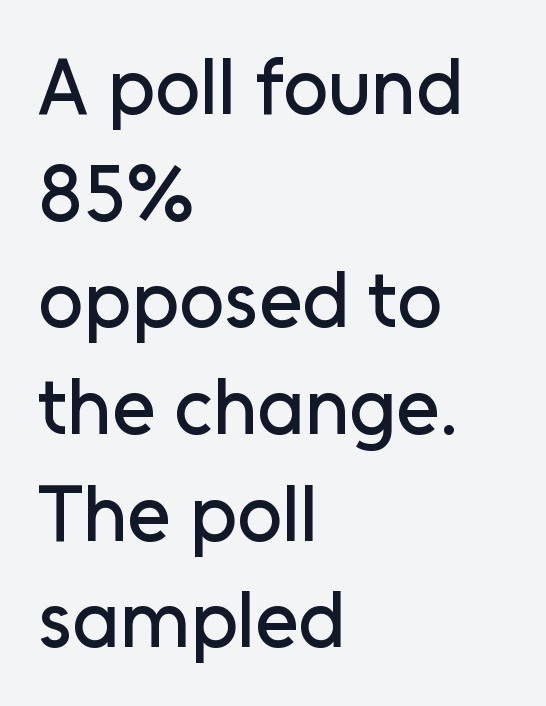
The image shows 79 px sans-serif type, upright; set left-aligned, normal line spacing (1.35x), normal letter spacing, not underlined; low stroke contrast and a medium x-height.
